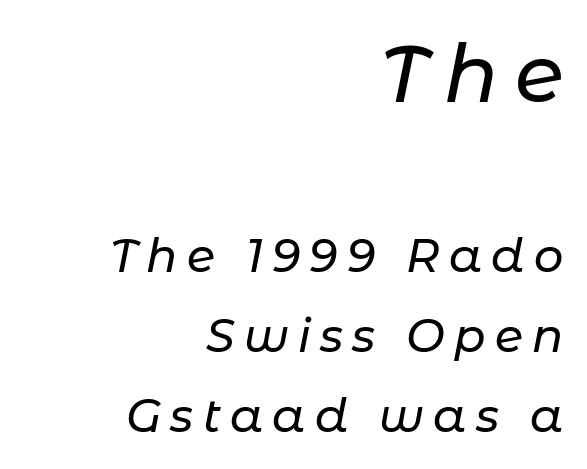
The image shows 80 px text type, italic (leaning right); set right-aligned, line spacing 1.74x, unusually wide letter spacing (+0.2 em), not underlined; the first (top) block is 1.74x larger; low stroke contrast and a medium x-height.
